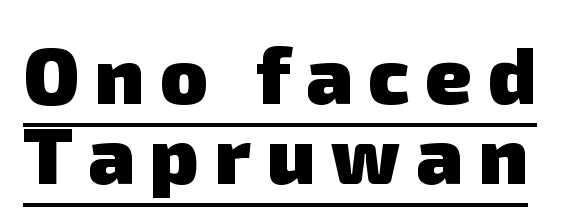
The image shows 79 px heavy sans-serif type; set tight line spacing (1.01x), unusually wide letter spacing (+0.2 em), underlined; low stroke contrast and a medium x-height.
